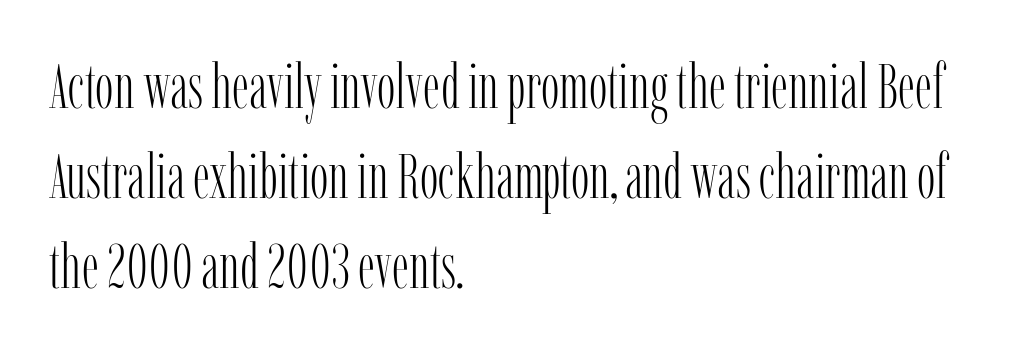
The image shows 62 px light, condensed serif type, upright; set left-aligned, normal line spacing (1.45x), normal letter spacing, not underlined; low stroke contrast and a medium x-height.
